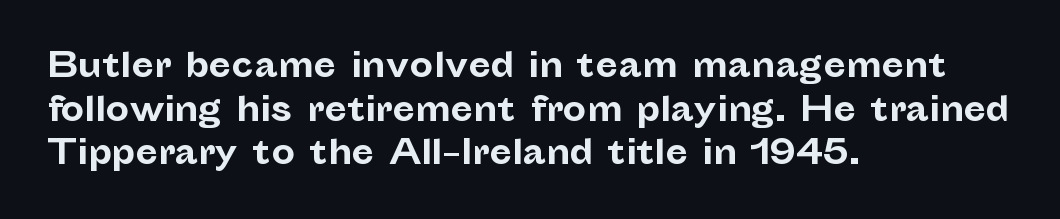
The image shows 33 px bold sans-serif type, upright; set left-aligned, normal line spacing (1.32x), normal letter spacing, not underlined; low stroke contrast and a medium x-height.
